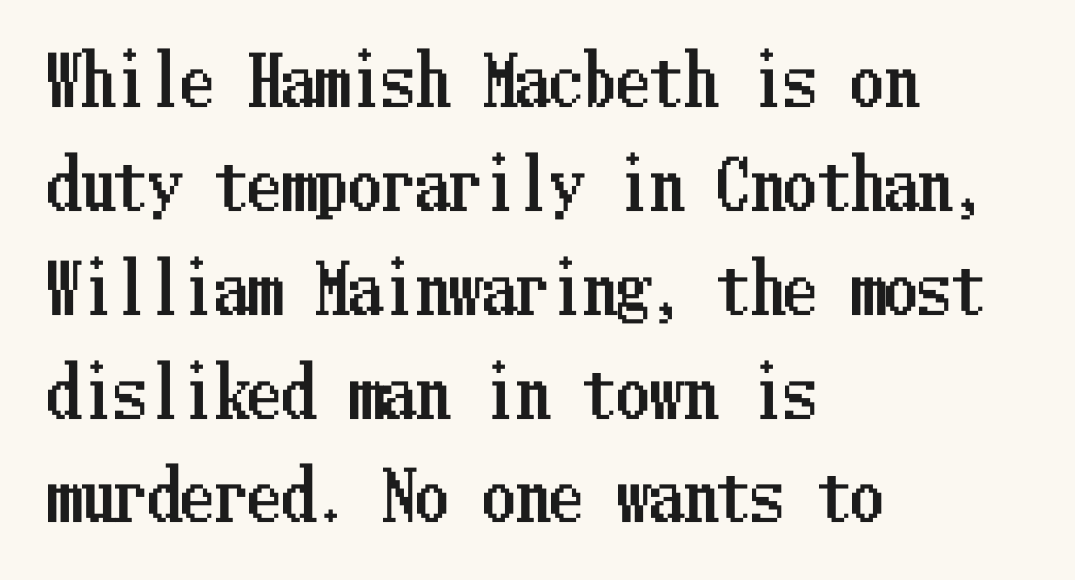
Interline gaps are of average width in this sample. Posture: straight, roman, zero tilt. This rendering uses left alignment, leaving the right contour irregular. This rendering features lettering with no underline.
